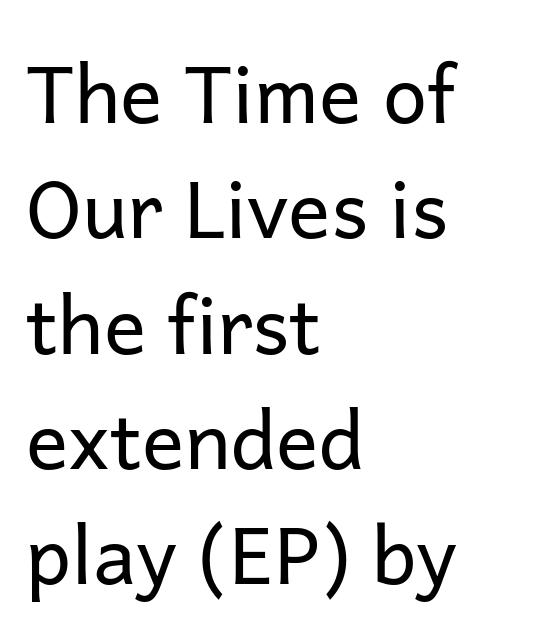
Q: Is the text bold? A: No.
Q: Is the text italic (slanted)? A: No, it is upright.
Q: Is the typeface a serif or a sans-serif typeface? A: Sans-serif.
Q: Is the text underlined? A: No.
Q: How is the paragraph aligned? A: Left-aligned.
Q: Is the spacing between letters normal or unusually wide? A: Normal.
Q: Is the spacing between lines tight, normal or loose? A: Normal.
Q: Width (condensed, normal, or wide)? A: Normal.
Q: Stroke contrast? A: Low.
Q: x-height? A: Medium.
Q: Monospaced? A: No.
